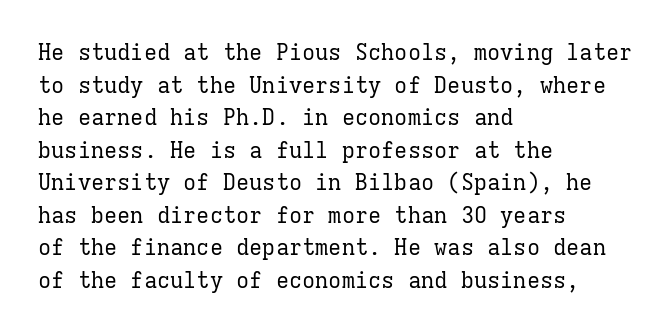
{"italic": "no", "bold": "no", "underline": "no", "align": "left", "line_spacing": "normal", "line_spacing_ratio": 1.48, "letter_spacing": "normal", "letter_spacing_em": 0.0, "glyph_px": 22}
